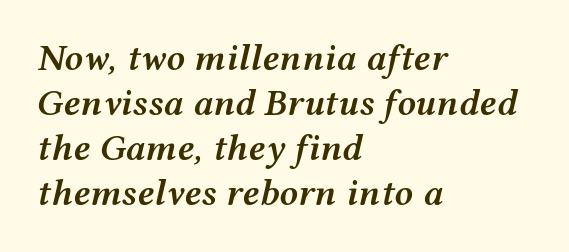
You could call the tracking neutral — neither tight nor loose. Where is the straight margin? On the left. Slant detected: the letters are inclined. The characters look somewhat weighty, a semibold short of true bold.
